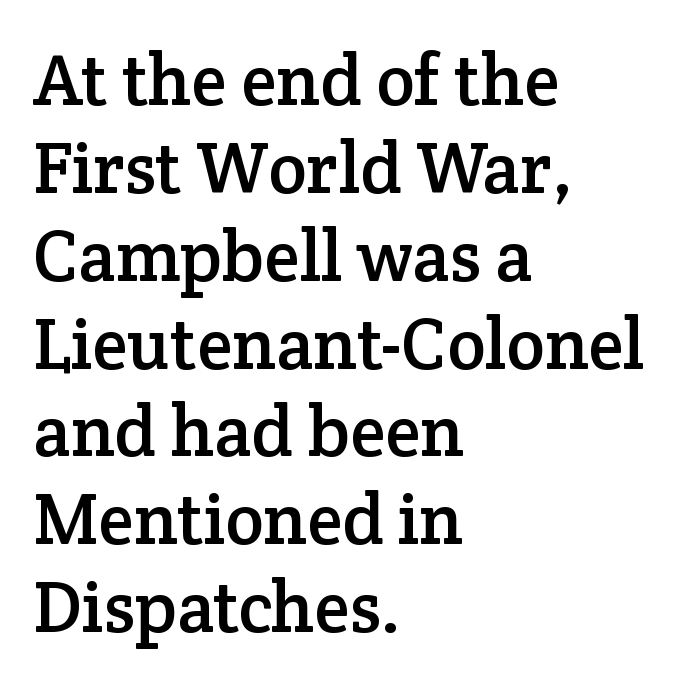
Is the block centered? No — it sits flush against the left margin. Lines of text with bare space underneath. Varying glyph widths throughout — classic text-font behaviour. The lettering stays uniformly vertical, giving the passage a roman look. The tracking reads as untouched default to a designer's eye.
